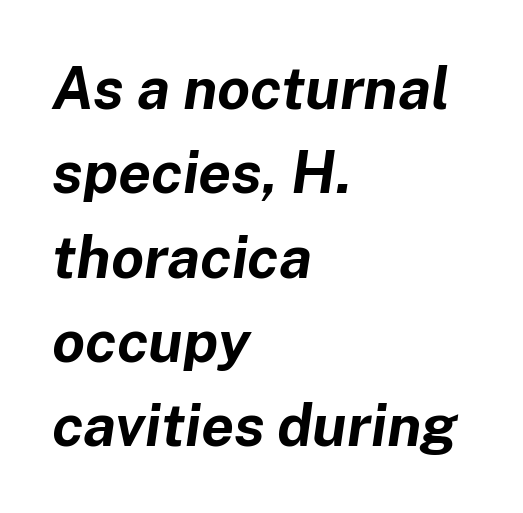
The image shows 59 px bold type, italic (leaning right); set left-aligned, normal line spacing (1.43x), normal letter spacing, not underlined; low stroke contrast and a medium x-height.
